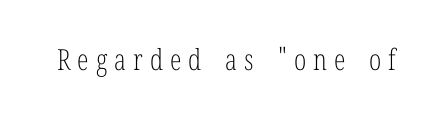
Q: Is the text bold? A: No.
Q: Is the text italic (slanted)? A: No, it is upright.
Q: Is the typeface a serif or a sans-serif typeface? A: Serif.
Q: Is the text underlined? A: No.
Q: Is the spacing between letters normal or unusually wide? A: Unusually wide.
Q: Width (condensed, normal, or wide)? A: Condensed.
Q: Stroke contrast? A: Low.
Q: x-height? A: Medium.
Q: Monospaced? A: No.
